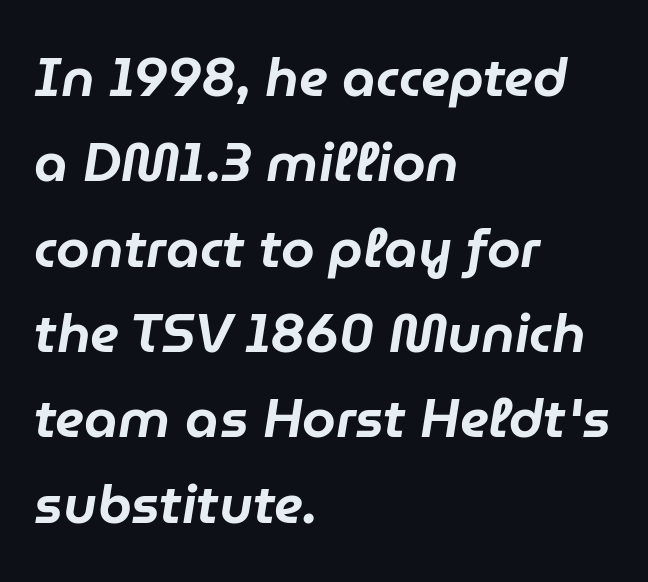
Q: Is the text italic (slanted)? A: Yes, it leans right by about 9 degrees.
Q: Is the text underlined? A: No.
Q: How is the paragraph aligned? A: Left-aligned.
Q: Is the spacing between letters normal or unusually wide? A: Normal.
Q: Is the spacing between lines tight, normal or loose? A: Normal.
Q: Width (condensed, normal, or wide)? A: Normal.
Q: Stroke contrast? A: Low.
Q: x-height? A: Medium.
Q: Monospaced? A: No.
